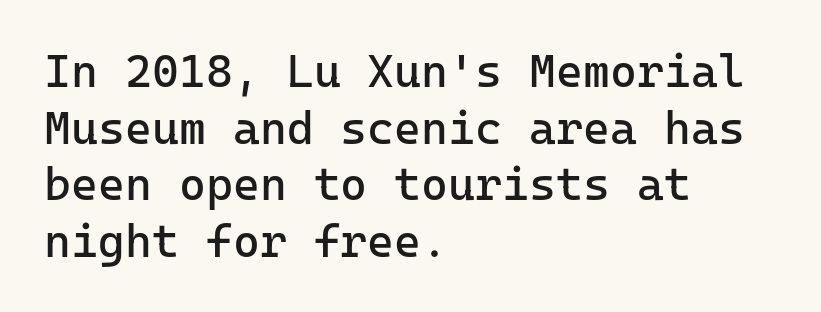
Look at the bottom of the vertical strokes: they stop flat, with no serifs. The passage is arranged the way most books set body copy — flush left. Stems and bowls with no extra thickness — not bold. Honestly, the letter spacing is just normal — you wouldn't notice it.
